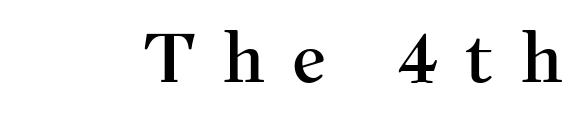
The image shows 68 px serif type, upright; set unusually wide letter spacing (+0.4 em), not underlined; medium stroke contrast and a medium x-height.
